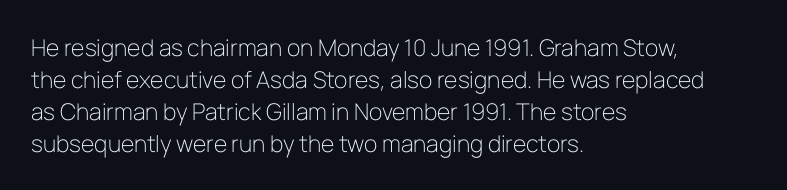
{"italic": "no", "bold": "no", "underline": "no", "align": "left", "line_spacing": "normal", "line_spacing_ratio": 1.39, "letter_spacing": "normal", "letter_spacing_em": 0.0, "glyph_px": 23}
